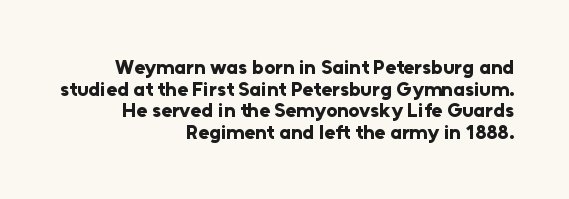
The area under the type is left untouched. Every character sits straight up, as roman type does. Caption: multi-line text, flush right, ragged left. Inter-character spacing is left at the font's built-in metrics. The rendering uses a bold face; every stroke is thick and dark.
